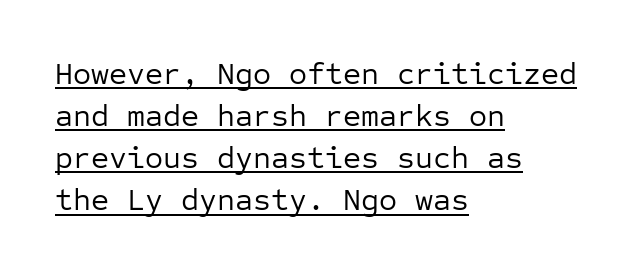
{"serif": "no", "italic": "no", "bold": "no", "weight": "regular", "width": "normal", "stroke_contrast": "low", "x_height": "medium", "monospaced": "yes", "underline": "yes", "align": "left", "line_spacing": "normal", "line_spacing_ratio": 1.36, "letter_spacing": "normal", "letter_spacing_em": 0.0, "glyph_px": 31}
